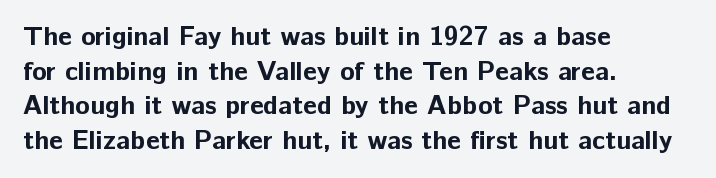
The image shows 27 px bold type, upright; set left-aligned, normal line spacing (1.28x), normal letter spacing, not underlined.
